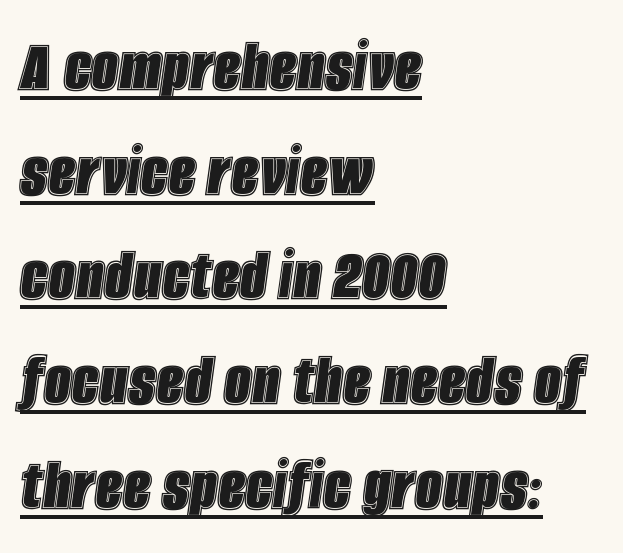
The sample's only ornament is a line tracing under the words. The typesetter chose a ragged-right arrangement here. Compared with typical paragraphs, the rows here are spaced about the same. The font's italic variant was chosen for this text. Looks like regular typesetting: each glyph gets only the width it needs.
